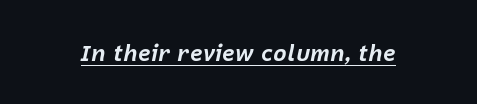
This is underlined copy, the kind a proofreader might mark for attention. Emphasis by weight is at full strength: bold. Designer's note — italics engaged. Spacing between characters is what you'd get straight out of the box.
